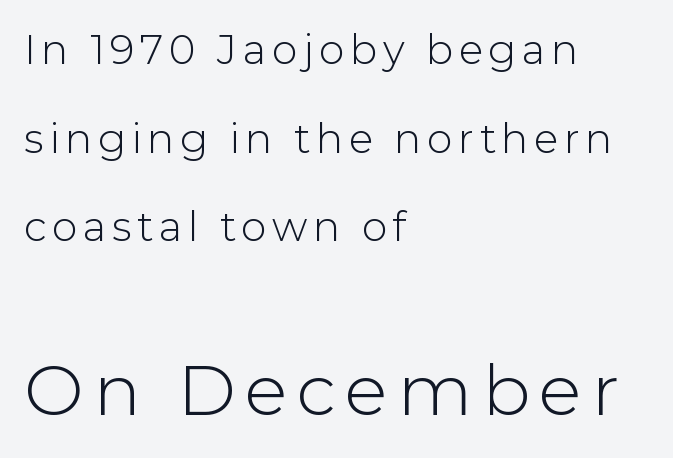
The image shows 71 px light sans-serif type, upright; set left-aligned, loose line spacing (2.16x), not underlined; the second (bottom) block is 1.73x larger; low stroke contrast and a medium x-height.
